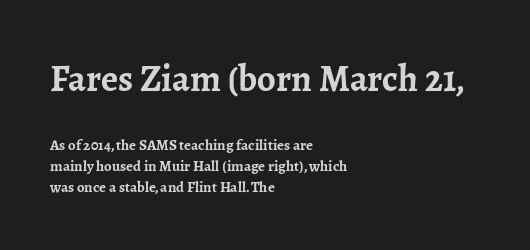
{"serif": "yes", "italic": "no", "bold": "yes", "weight": "semibold", "width": "normal", "stroke_contrast": "low", "x_height": "medium", "monospaced": "no", "underline": "no", "align": "left", "line_spacing": "normal", "line_spacing_ratio": 1.43, "letter_spacing": "normal", "letter_spacing_em": 0.0, "larger_block": "first", "size_ratio": 2.47, "glyph_px": 37}
